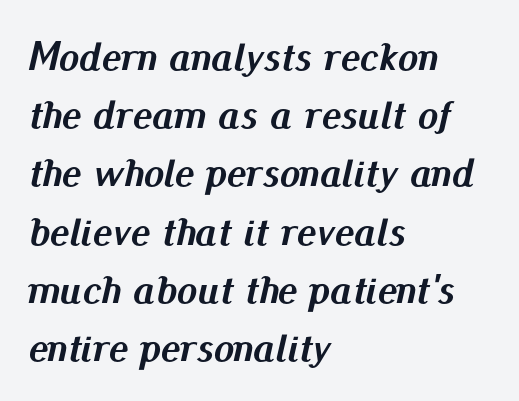
The image shows 41 px semibold type, italic (leaning right); set left-aligned, normal line spacing (1.42x), normal letter spacing, not underlined; medium stroke contrast and a small x-height.
